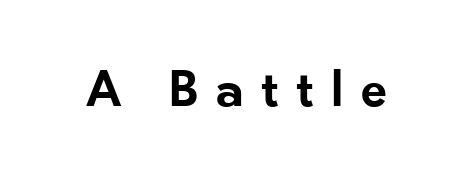
{"serif": "no", "italic": "no", "bold": "semi", "weight": "semibold", "width": "normal", "stroke_contrast": "low", "x_height": "small", "monospaced": "no", "underline": "no", "letter_spacing": "wide", "letter_spacing_em": 0.31, "glyph_px": 55}
